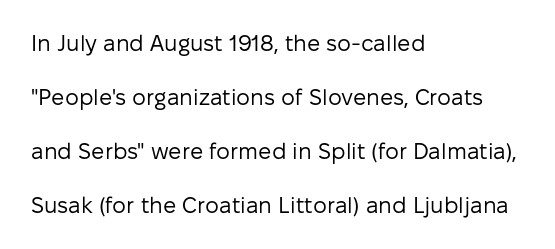
This sample uses an upright cut, with every glyph sitting square on the baseline. Loosely led — the rows are spread out. Here the glyphs are tracked normally, forming tight word shapes. Vertical stems look standard width or narrower in stroke. A classic flush-left, rag-right setting is used for this passage. The zone under the glyphs is completely vacant.
